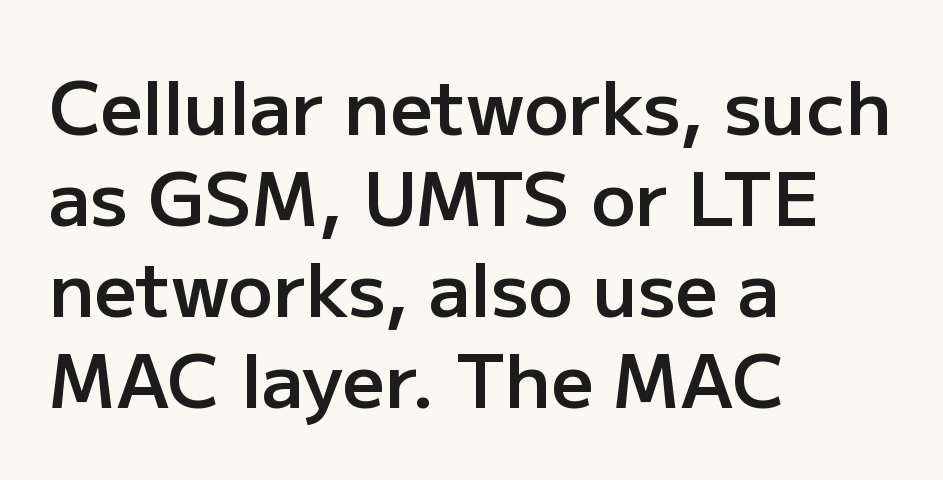
The image shows 74 px semibold sans-serif type, upright; set left-aligned, line spacing 1.23x, normal letter spacing, not underlined; low stroke contrast and a medium x-height.
